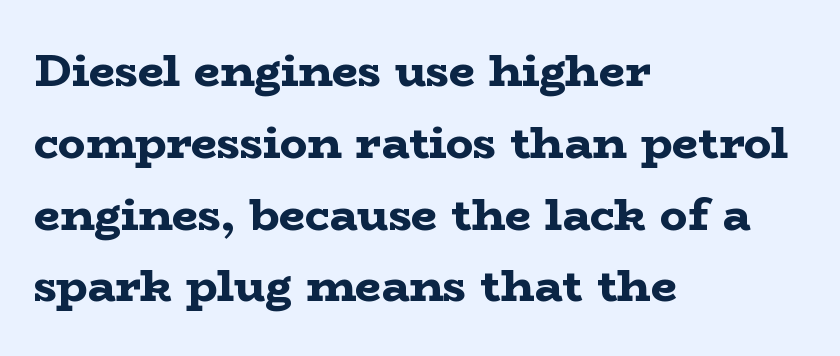
Q: Is the text bold? A: Yes.
Q: Is the text italic (slanted)? A: No, it is upright.
Q: Is the typeface a serif or a sans-serif typeface? A: Serif.
Q: Is the text underlined? A: No.
Q: How is the paragraph aligned? A: Left-aligned.
Q: Is the spacing between letters normal or unusually wide? A: Normal.
Q: Is the spacing between lines tight, normal or loose? A: Normal.
Q: Width (condensed, normal, or wide)? A: Wide.
Q: Stroke contrast? A: Low.
Q: x-height? A: Medium.
Q: Monospaced? A: No.
